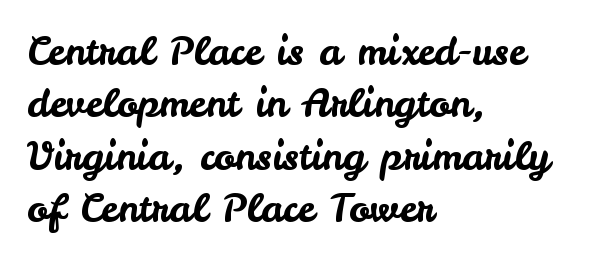
This rendering uses left alignment, leaving the right contour irregular. These lines sit exactly where default settings would place them. This rendering employs a face without finishing strokes, i.e., a sans-serif. The rendering uses natural spacing where letterforms have individual widths. Inter-character spacing is left at the font's built-in metrics.
